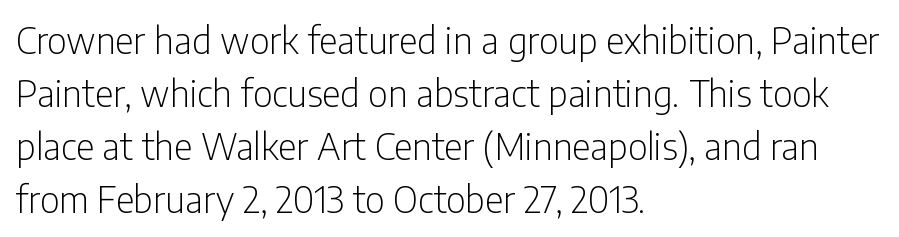
These lines were composed using upright roman letters. Any mark beneath the type? The region is blank. A typesetter would call this proportional, since set widths differ per character. The font family rendered here belongs to the sans-serif group.
